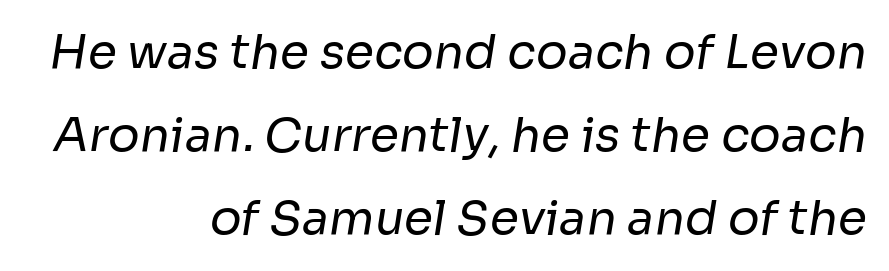
{"serif": "no", "bold": "no", "weight": "regular", "width": "normal", "stroke_contrast": "low", "x_height": "medium", "monospaced": "no", "underline": "no", "align": "right", "line_spacing_ratio": 1.77, "letter_spacing": "normal", "letter_spacing_em": 0.0, "glyph_px": 47}
